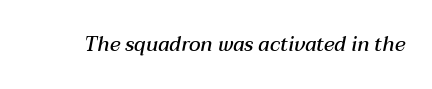
The image shows 20 px text type, italic (leaning right); set normal letter spacing, not underlined.
